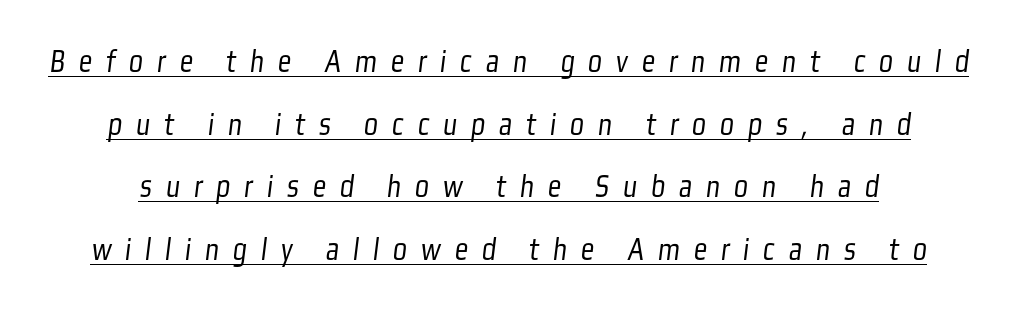
{"serif": "no", "bold": "no", "weight": "light", "width": "condensed", "stroke_contrast": "low", "x_height": "medium", "monospaced": "no", "underline": "yes", "line_spacing": "loose", "line_spacing_ratio": 1.9, "letter_spacing": "wide", "letter_spacing_em": 0.42, "glyph_px": 33}
